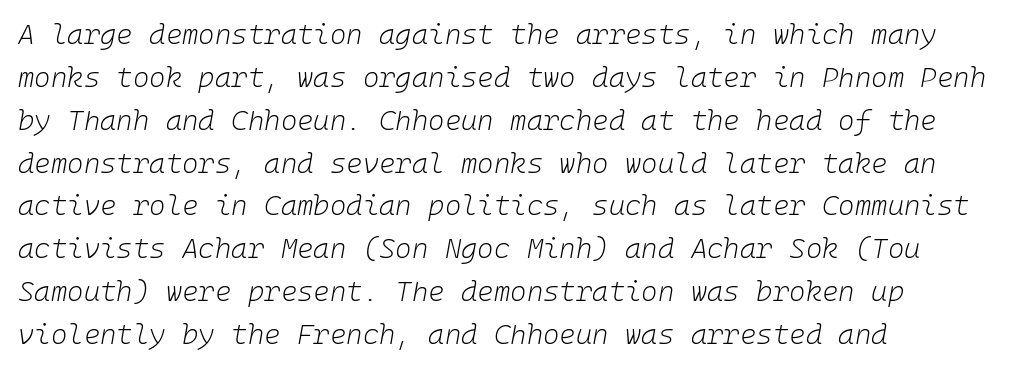
Q: Is the text bold? A: No.
Q: Is the text italic (slanted)? A: Yes, it leans right by about 10 degrees.
Q: Is the text underlined? A: No.
Q: How is the paragraph aligned? A: Left-aligned.
Q: Is the spacing between letters normal or unusually wide? A: Normal.
Q: Is the spacing between lines tight, normal or loose? A: Normal.
Q: Width (condensed, normal, or wide)? A: Normal.
Q: Stroke contrast? A: Low.
Q: x-height? A: Medium.
